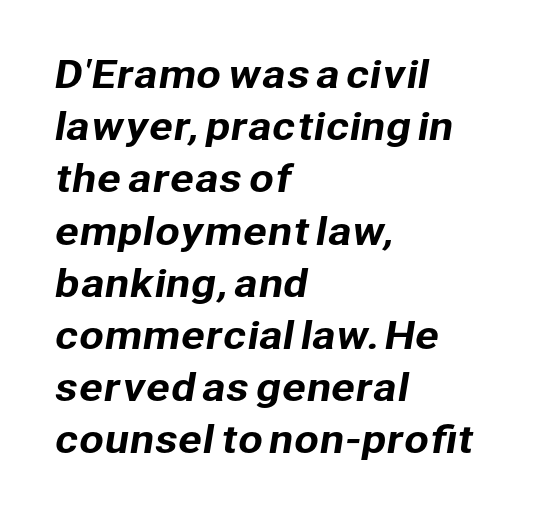
The image shows 36 px sans-serif type; set left-aligned, normal line spacing (1.45x), normal letter spacing, not underlined; low stroke contrast and a medium x-height.
